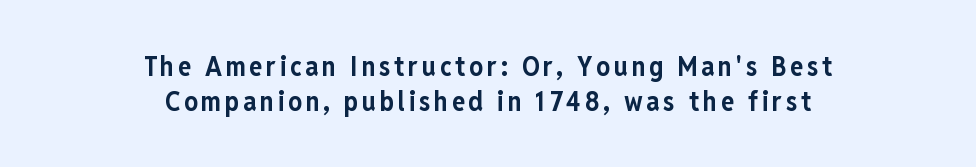
Students, observe: this is what conventionally led text looks like. The lines in this sample share a center point and differ in where they start and stop. The space beneath each line is pristine and unruled. Summary of weight: heavy, a full bold. Upright lettering throughout.
